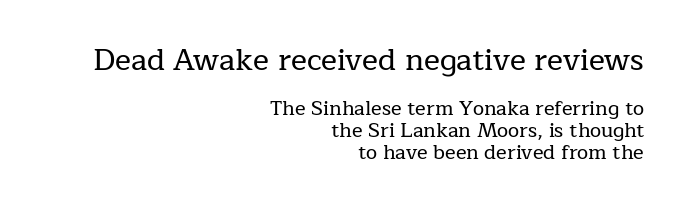
{"serif": "yes", "italic": "no", "width": "normal", "stroke_contrast": "low", "x_height": "medium", "monospaced": "no", "underline": "no", "align": "right", "line_spacing": "tight", "line_spacing_ratio": 1.1, "letter_spacing": "normal", "letter_spacing_em": 0.0, "larger_block": "first", "size_ratio": 1.5, "glyph_px": 30}
